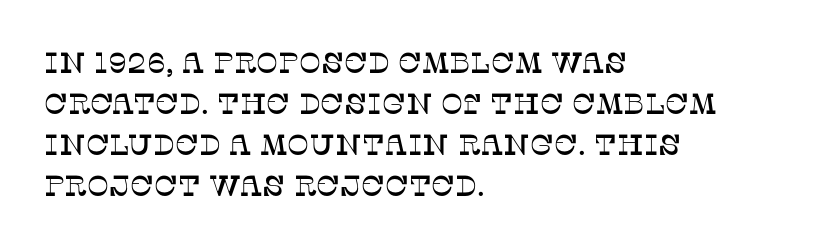
Q: Is the text italic (slanted)? A: No, it is upright.
Q: Is the typeface a serif or a sans-serif typeface? A: Serif.
Q: Is the text underlined? A: No.
Q: How is the paragraph aligned? A: Left-aligned.
Q: Is the spacing between letters normal or unusually wide? A: Normal.
Q: Is the spacing between lines tight, normal or loose? A: Normal.
Q: Width (condensed, normal, or wide)? A: Normal.
Q: Stroke contrast? A: Low.
Q: x-height? A: Large.
Q: Monospaced? A: No.
